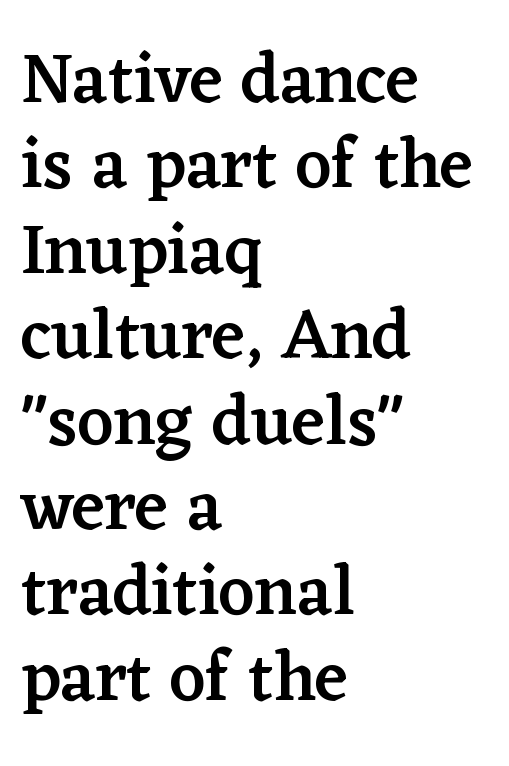
The image shows 70 px semibold serif type, upright; set left-aligned, line spacing 1.22x, normal letter spacing, not underlined; low stroke contrast and a medium x-height.
